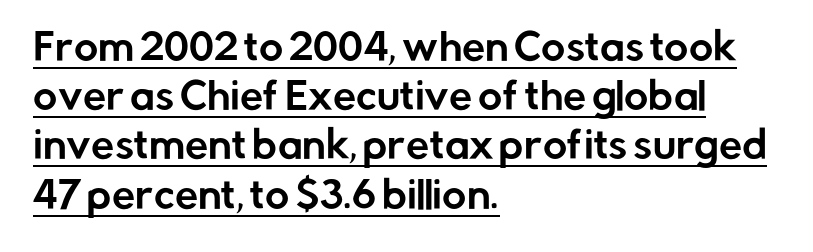
{"serif": "no", "italic": "no", "width": "normal", "stroke_contrast": "low", "x_height": "medium", "monospaced": "no", "underline": "yes", "align": "left", "line_spacing": "normal", "line_spacing_ratio": 1.33, "letter_spacing": "normal", "letter_spacing_em": 0.0, "glyph_px": 37}
